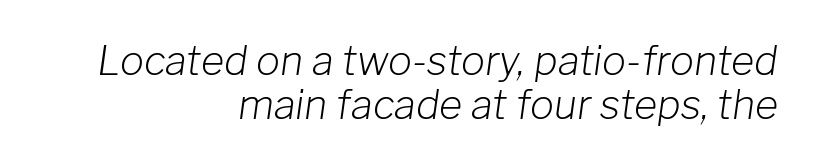
{"italic": "yes", "lean": "right", "slant_degrees": 8, "bold": "no", "weight": "light", "width": "normal", "stroke_contrast": "low", "x_height": "medium", "monospaced": "no", "underline": "no", "align": "right", "line_spacing": "tight", "line_spacing_ratio": 1.11, "letter_spacing": "normal", "letter_spacing_em": 0.0, "glyph_px": 40}
